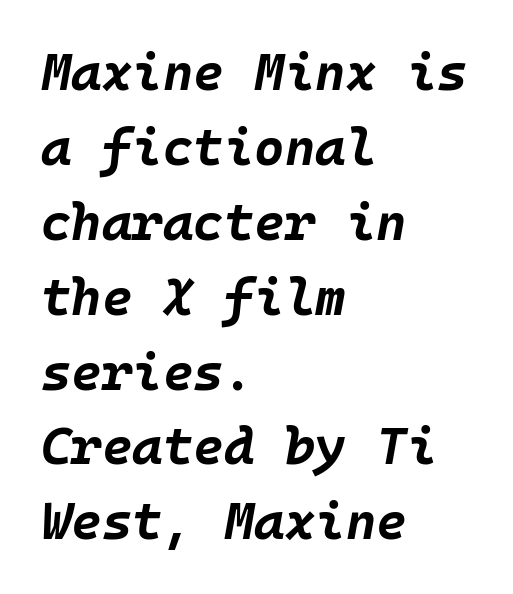
The image shows 52 px bold type, italic (leaning right); set left-aligned, normal line spacing (1.44x), normal letter spacing, not underlined; low stroke contrast and a large x-height.
